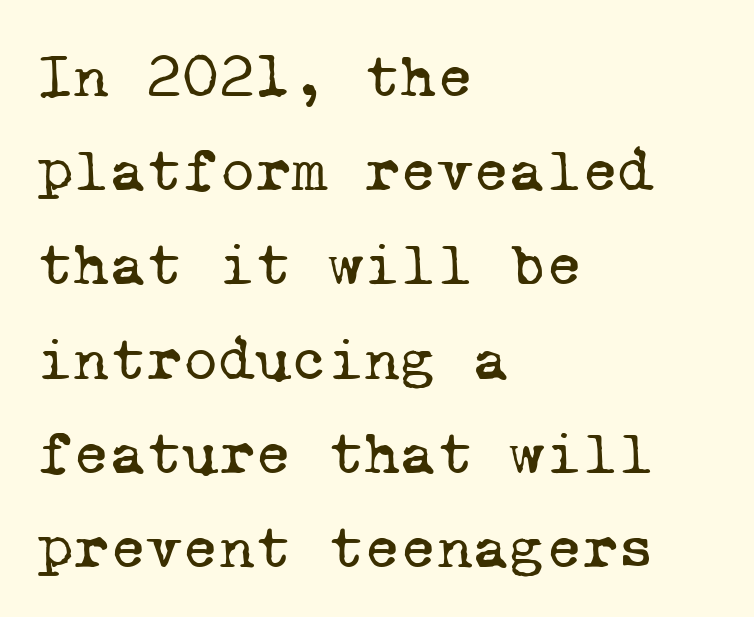
The image shows 62 px regular-weight serif type, monospaced; set left-aligned, normal line spacing (1.52x), normal letter spacing, not underlined; low stroke contrast and a medium x-height.
